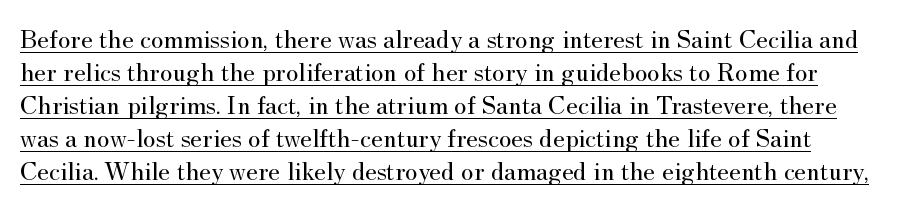
The image shows 27 px text type, upright; set line spacing 1.22x, normal letter spacing, underlined.
